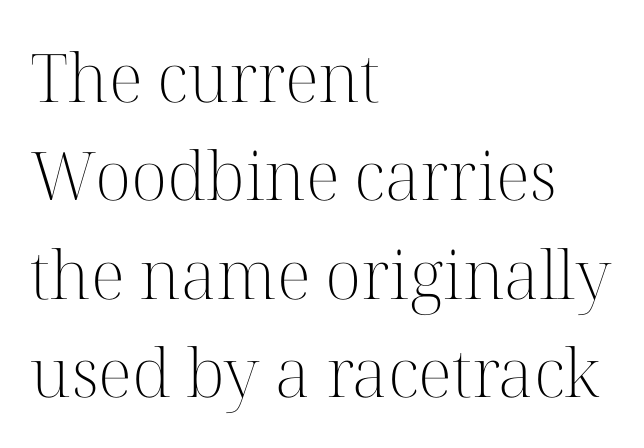
{"serif": "yes", "italic": "no", "bold": "no", "weight": "light", "width": "normal", "stroke_contrast": "high", "x_height": "medium", "monospaced": "no", "underline": "no", "align": "left", "line_spacing": "normal", "line_spacing_ratio": 1.47, "letter_spacing": "normal", "letter_spacing_em": 0.0, "glyph_px": 67}
